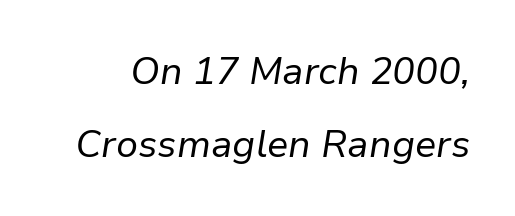
{"italic": "yes", "lean": "right", "slant_degrees": 9, "bold": "no", "weight": "regular", "width": "normal", "stroke_contrast": "low", "x_height": "medium", "monospaced": "no", "underline": "no", "line_spacing": "loose", "line_spacing_ratio": 1.92, "letter_spacing": "normal", "letter_spacing_em": 0.0, "glyph_px": 38}
